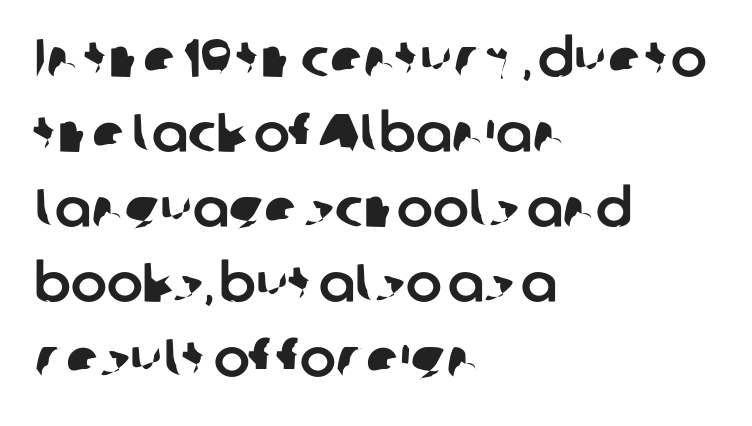
The image shows 54 px sans-serif type; set left-aligned, normal line spacing (1.39x), normal letter spacing, not underlined; low stroke contrast and a medium x-height.
